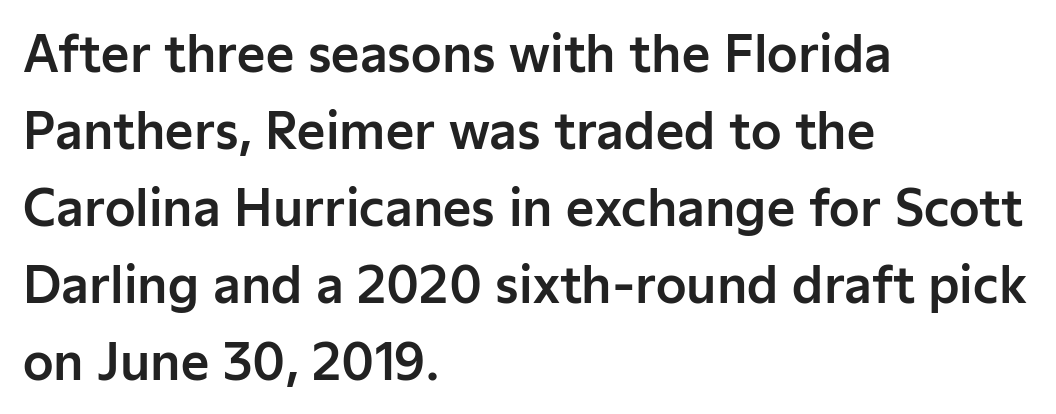
The image shows 49 px sans-serif type, upright; set left-aligned, normal line spacing (1.57x), normal letter spacing, not underlined; low stroke contrast and a medium x-height.
